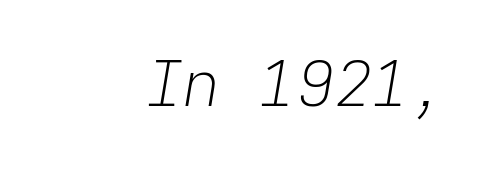
Q: Is the text bold? A: No.
Q: Is the text italic (slanted)? A: Yes, it leans right by about 9 degrees.
Q: Is the text underlined? A: No.
Q: Is the spacing between letters normal or unusually wide? A: Normal.
Q: Width (condensed, normal, or wide)? A: Normal.
Q: Stroke contrast? A: Low.
Q: x-height? A: Medium.
Q: Monospaced? A: Yes.
